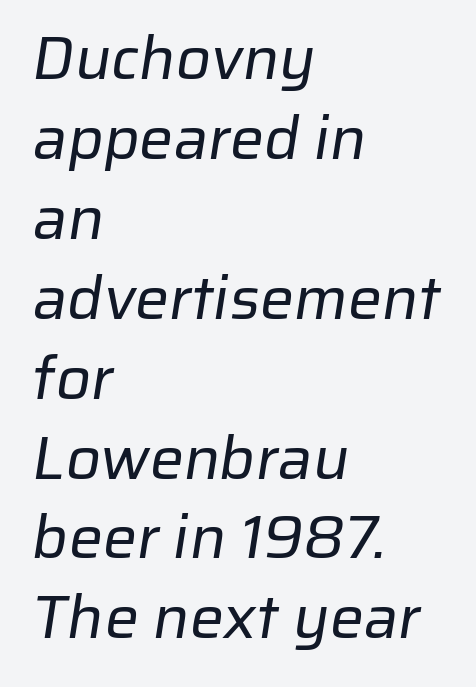
The image shows 61 px regular-weight sans-serif type; set left-aligned, normal line spacing (1.31x), normal letter spacing, not underlined; low stroke contrast and a medium x-height.
